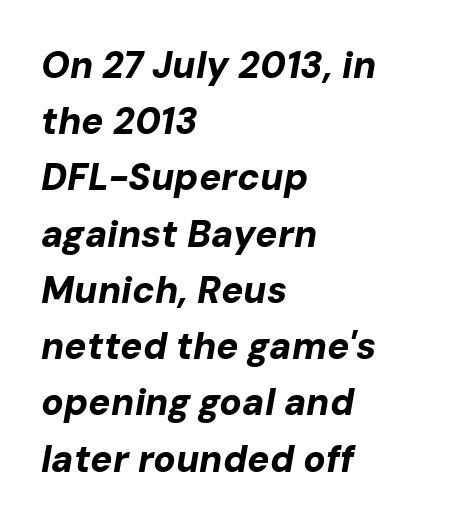
The axis of the letterforms is tilted away from vertical. A typesetter would call this zero additional tracking. Each new line begins a customary step beneath the previous one. Think of a printed novel: that variable character pitch is what you see here. Typeset ragged right — the left edge is the straight one. Beneath every word, the page is bare.
